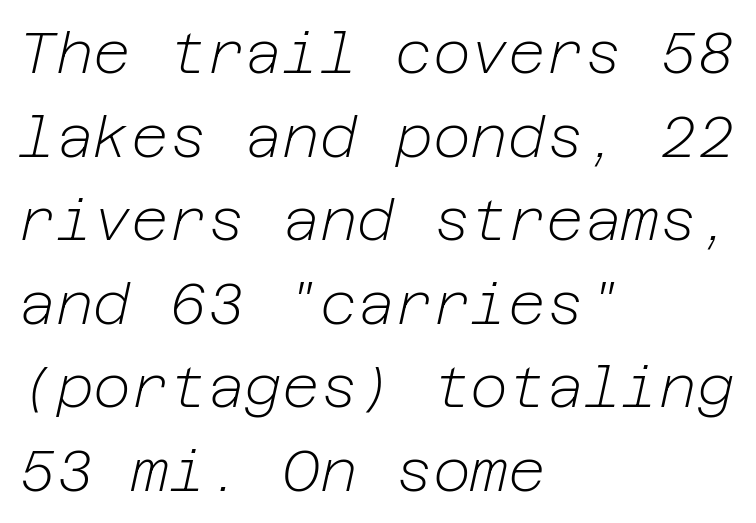
{"italic": "yes", "lean": "right", "slant_degrees": 12, "bold": "no", "weight": "light", "width": "normal", "stroke_contrast": "low", "x_height": "medium", "underline": "no", "align": "left", "line_spacing": "normal", "line_spacing_ratio": 1.44, "letter_spacing": "normal", "letter_spacing_em": 0.0, "glyph_px": 58}
